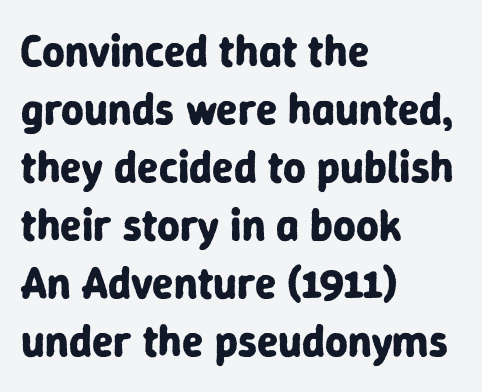
Q: Is the text bold? A: Yes.
Q: Is the text italic (slanted)? A: No, it is upright.
Q: Is the typeface a serif or a sans-serif typeface? A: Sans-serif.
Q: Is the text underlined? A: No.
Q: How is the paragraph aligned? A: Left-aligned.
Q: Is the spacing between letters normal or unusually wide? A: Normal.
Q: Is the spacing between lines tight, normal or loose? A: Normal.
Q: Width (condensed, normal, or wide)? A: Normal.
Q: Stroke contrast? A: Low.
Q: x-height? A: Medium.
Q: Monospaced? A: No.
